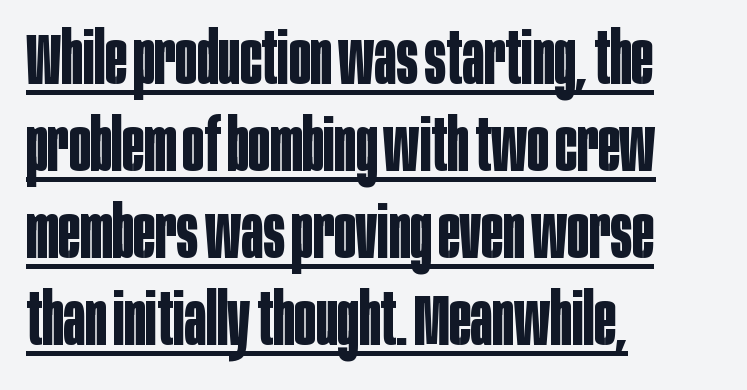
Letter spacing: default. The letters advance in unequal steps, a hallmark of proportional type. Every row of glyphs begins at an identical x-position on the left. Thick stems and heavy bowls — unmistakably bold. Is this a sans? Yes — the strokes have no serifs.
